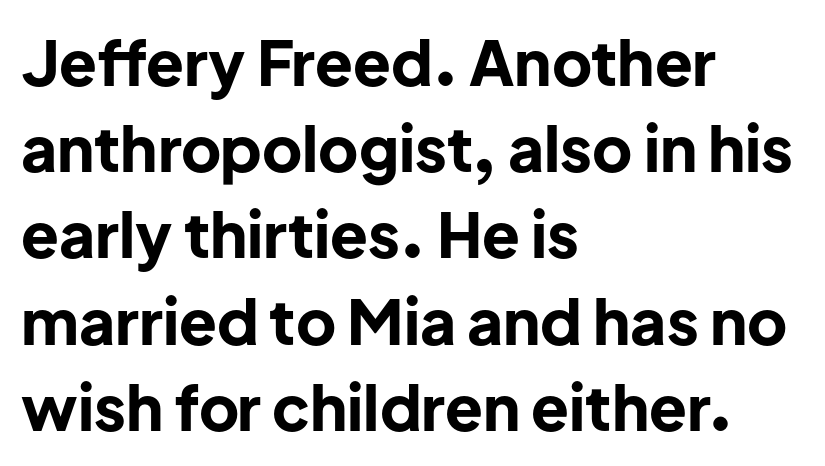
{"serif": "no", "italic": "no", "bold": "yes", "weight": "bold", "width": "normal", "stroke_contrast": "low", "x_height": "medium", "monospaced": "no", "underline": "no", "align": "left", "line_spacing": "normal", "line_spacing_ratio": 1.39, "letter_spacing": "normal", "letter_spacing_em": 0.0, "glyph_px": 62}
